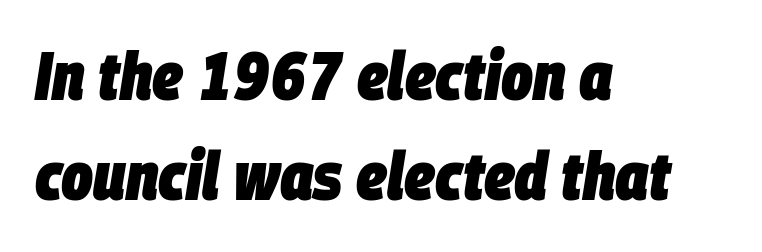
Q: Is the text bold? A: Yes.
Q: Is the text italic (slanted)? A: Yes, it leans right by about 9 degrees.
Q: Is the text underlined? A: No.
Q: How is the paragraph aligned? A: Left-aligned.
Q: Is the spacing between letters normal or unusually wide? A: Normal.
Q: Is the spacing between lines tight, normal or loose? A: Normal.
Q: Width (condensed, normal, or wide)? A: Condensed.
Q: Stroke contrast? A: Low.
Q: x-height? A: Large.
Q: Monospaced? A: No.
